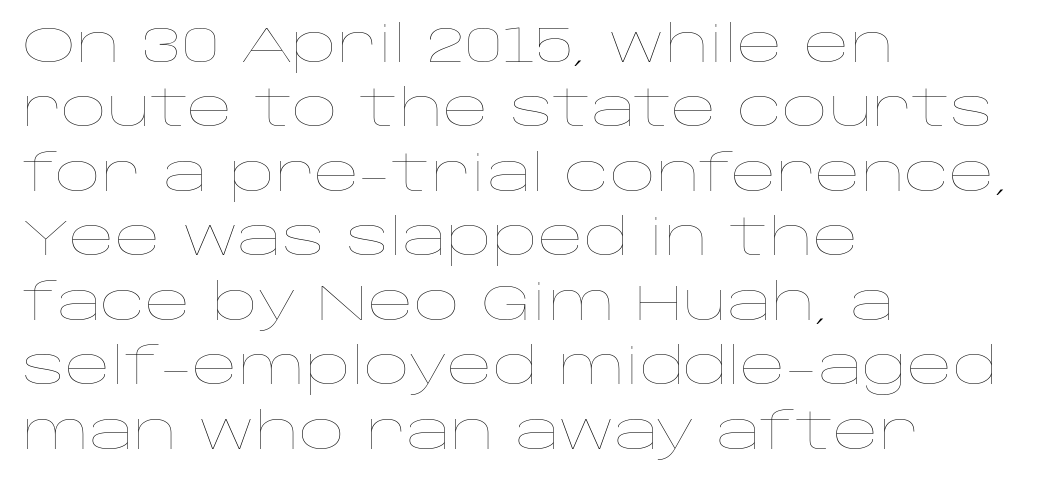
The image shows 50 px thin, wide type, upright; set left-aligned, normal line spacing (1.29x), normal letter spacing, not underlined; low stroke contrast and a large x-height.
